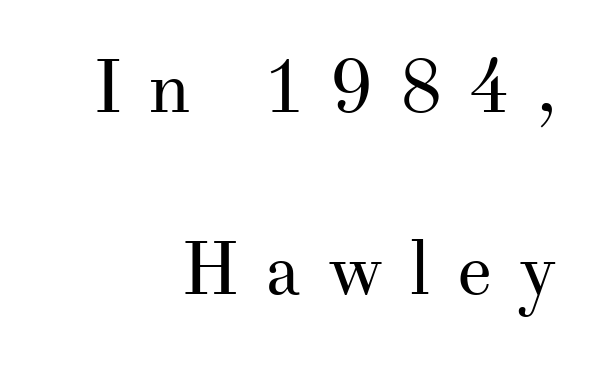
The image shows 75 px regular-weight serif type, upright; set right-aligned, loose line spacing (2.43x), unusually wide letter spacing (+0.35 em), not underlined; medium stroke contrast and a small x-height.
